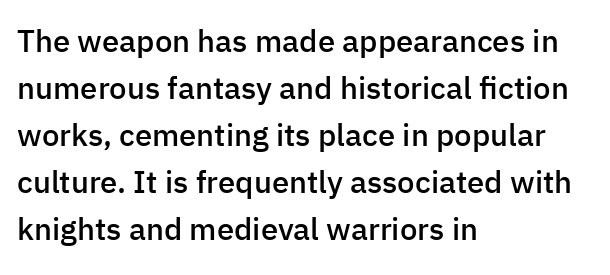
Q: Is the text bold? A: Semi-bold.
Q: Is the text italic (slanted)? A: No, it is upright.
Q: Is the typeface a serif or a sans-serif typeface? A: Sans-serif.
Q: Is the text underlined? A: No.
Q: How is the paragraph aligned? A: Left-aligned.
Q: Is the spacing between letters normal or unusually wide? A: Normal.
Q: Is the spacing between lines tight, normal or loose? A: Normal.
Q: Width (condensed, normal, or wide)? A: Normal.
Q: Stroke contrast? A: Low.
Q: x-height? A: Medium.
Q: Monospaced? A: No.
